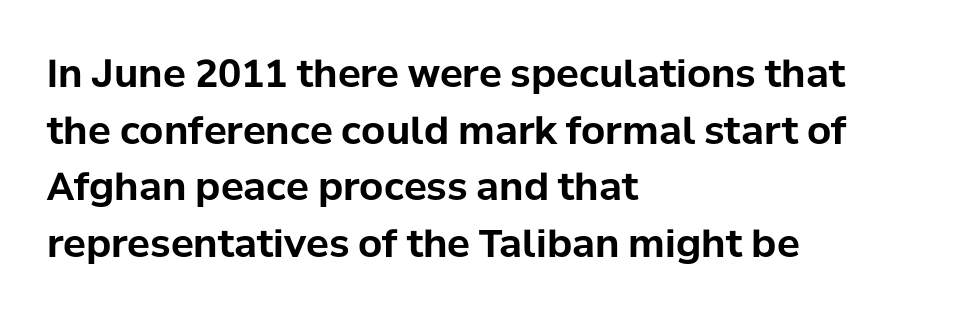
{"serif": "no", "italic": "no", "bold": "yes", "weight": "bold", "width": "normal", "stroke_contrast": "low", "x_height": "medium", "monospaced": "no", "underline": "no", "align": "left", "line_spacing": "normal", "line_spacing_ratio": 1.49, "letter_spacing": "normal", "letter_spacing_em": 0.0, "glyph_px": 38}
